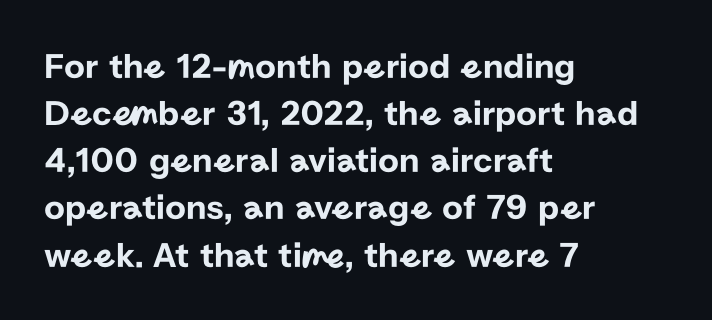
Q: Is the text italic (slanted)? A: No, it is upright.
Q: Is the typeface a serif or a sans-serif typeface? A: Sans-serif.
Q: Is the text underlined? A: No.
Q: How is the paragraph aligned? A: Left-aligned.
Q: Is the spacing between letters normal or unusually wide? A: Normal.
Q: Is the spacing between lines tight, normal or loose? A: Normal.
Q: Width (condensed, normal, or wide)? A: Normal.
Q: Stroke contrast? A: Low.
Q: x-height? A: Medium.
Q: Monospaced? A: No.
